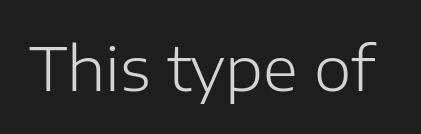
The image shows 60 px light sans-serif type, upright; set normal letter spacing, not underlined; low stroke contrast and a medium x-height.
